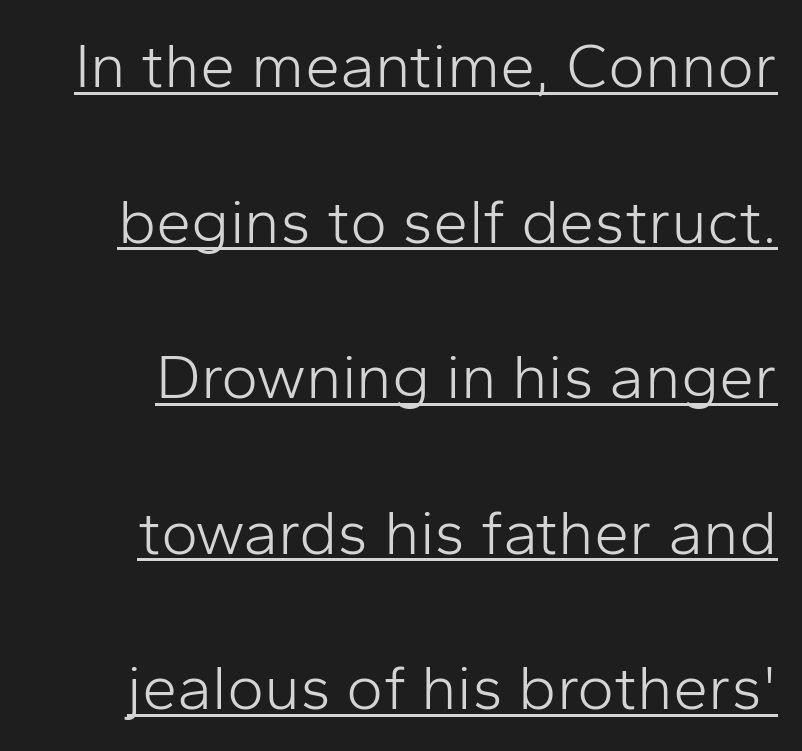
The image shows 63 px light sans-serif type, upright; set right-aligned, loose line spacing (2.47x), normal letter spacing, underlined; low stroke contrast and a medium x-height.
